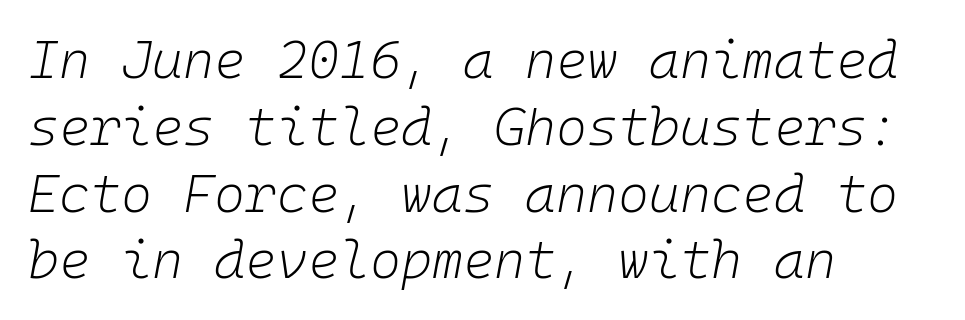
The image shows 53 px light type, italic (leaning right), monospaced; set left-aligned, normal line spacing (1.26x), normal letter spacing, not underlined; low stroke contrast and a medium x-height.
